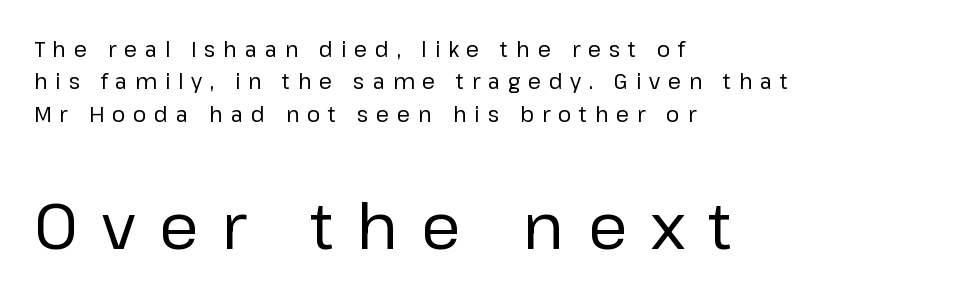
Q: Is the text bold? A: No.
Q: Is the text italic (slanted)? A: No, it is upright.
Q: Is the typeface a serif or a sans-serif typeface? A: Sans-serif.
Q: Is the text underlined? A: No.
Q: How is the paragraph aligned? A: Left-aligned.
Q: Is the spacing between letters normal or unusually wide? A: Unusually wide.
Q: Is the spacing between lines tight, normal or loose? A: Normal.
Q: Which block of text is set in a larger size, the first (top) or the second (bottom)? A: The second (bottom) one.
Q: Width (condensed, normal, or wide)? A: Normal.
Q: Stroke contrast? A: Low.
Q: x-height? A: Medium.
Q: Monospaced? A: No.
